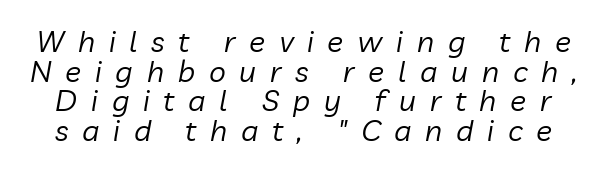
The image shows 30 px regular-weight type, italic (leaning right); set tight line spacing (0.99x), unusually wide letter spacing (+0.46 em), not underlined; low stroke contrast and a medium x-height.
